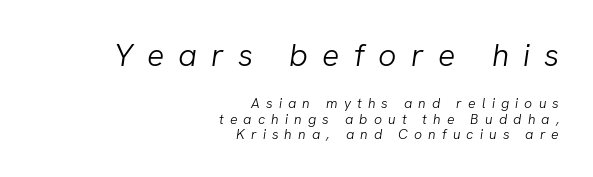
Q: Is the text bold? A: No.
Q: Is the text italic (slanted)? A: Yes, it leans right by about 8 degrees.
Q: Is the text underlined? A: No.
Q: How is the paragraph aligned? A: Right-aligned.
Q: Is the spacing between letters normal or unusually wide? A: Unusually wide.
Q: Is the spacing between lines tight, normal or loose? A: Tight.
Q: Which block of text is set in a larger size, the first (top) or the second (bottom)? A: The first (top) one.
Q: Width (condensed, normal, or wide)? A: Normal.
Q: Stroke contrast? A: Low.
Q: x-height? A: Medium.
Q: Monospaced? A: No.
